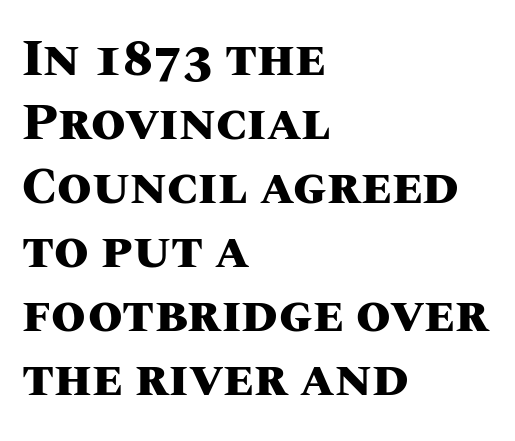
{"italic": "no", "bold": "yes", "weight": "heavy", "width": "normal", "stroke_contrast": "medium", "x_height": "large", "monospaced": "no", "underline": "no", "align": "left", "line_spacing": "normal", "line_spacing_ratio": 1.28, "letter_spacing": "normal", "letter_spacing_em": 0.0, "glyph_px": 50}
